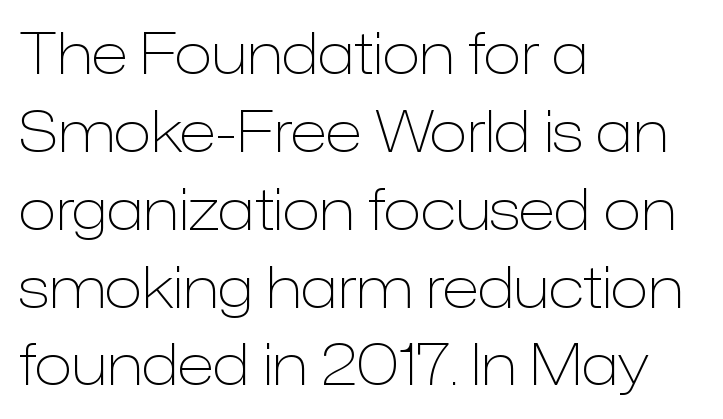
The image shows 56 px light sans-serif type, upright; set left-aligned, normal line spacing (1.39x), normal letter spacing, not underlined; low stroke contrast and a medium x-height.
